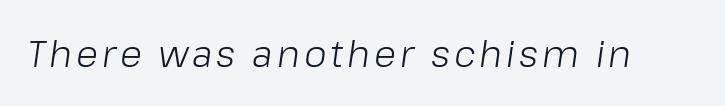
{"italic": "yes", "lean": "right", "slant_degrees": 8, "bold": "no", "weight": "light", "width": "normal", "stroke_contrast": "low", "x_height": "medium", "monospaced": "no", "underline": "no", "glyph_px": 36}
